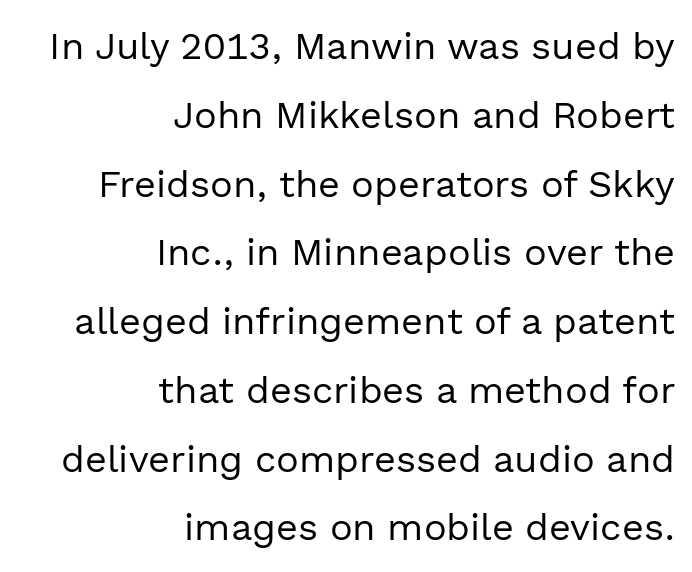
{"serif": "no", "italic": "no", "bold": "no", "weight": "regular", "width": "normal", "x_height": "medium", "monospaced": "no", "underline": "no", "align": "right", "line_spacing_ratio": 1.81, "letter_spacing": "normal", "letter_spacing_em": 0.0, "glyph_px": 38}
